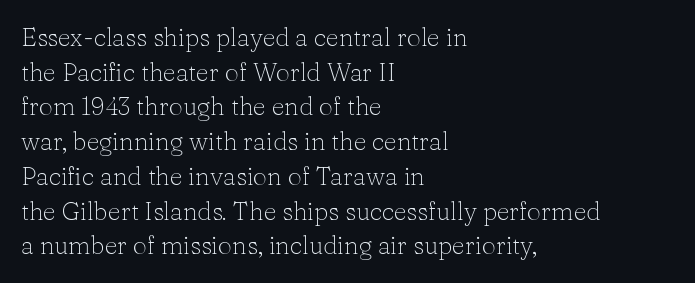
Q: Is the text bold? A: No.
Q: Is the text italic (slanted)? A: No, it is upright.
Q: Is the text underlined? A: No.
Q: How is the paragraph aligned? A: Left-aligned.
Q: Is the spacing between letters normal or unusually wide? A: Normal.
Q: Is the spacing between lines tight, normal or loose? A: Normal.
